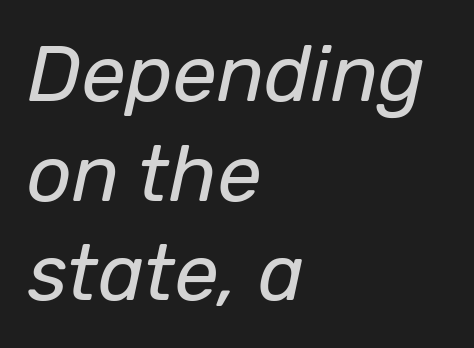
{"italic": "yes", "lean": "right", "slant_degrees": 12, "bold": "no", "weight": "regular", "width": "normal", "stroke_contrast": "low", "x_height": "medium", "monospaced": "no", "underline": "no", "align": "left", "line_spacing": "normal", "line_spacing_ratio": 1.26, "letter_spacing": "normal", "letter_spacing_em": 0.0, "glyph_px": 79}
